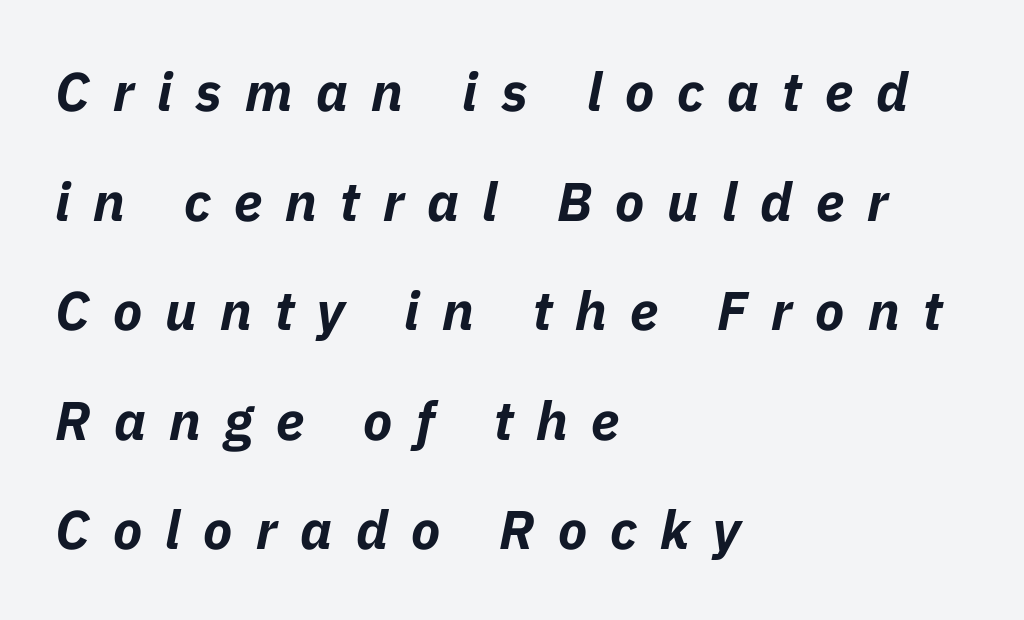
The image shows 54 px bold type, italic (leaning right); set left-aligned, loose line spacing (2.03x), unusually wide letter spacing (+0.43 em), not underlined; low stroke contrast and a medium x-height.
